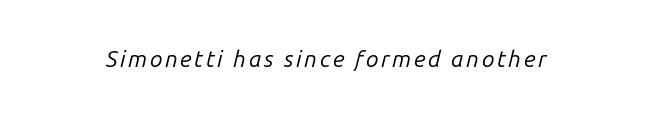
{"italic": "yes", "lean": "right", "slant_degrees": 14, "bold": "no", "underline": "no", "glyph_px": 23}
